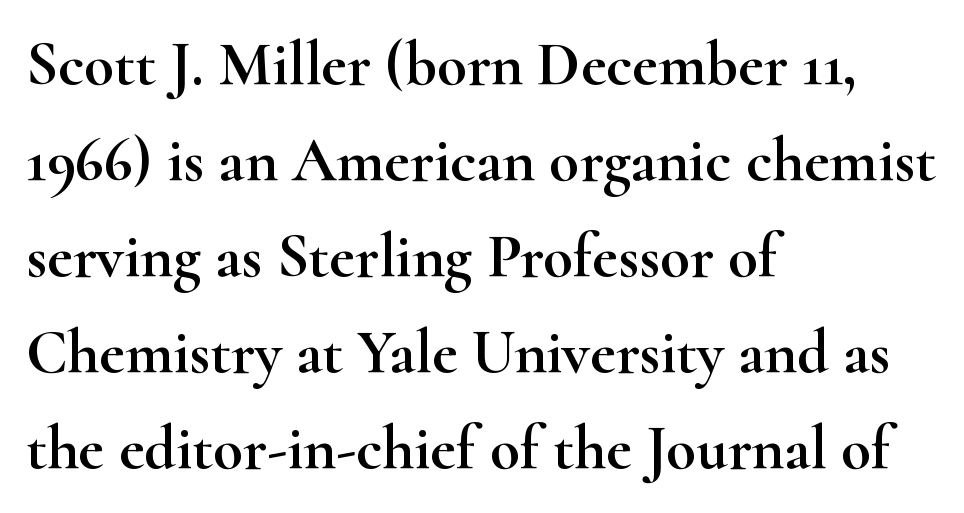
The image shows 62 px wide serif type, upright; set left-aligned, normal line spacing (1.55x), normal letter spacing, not underlined; high stroke contrast and a small x-height.
